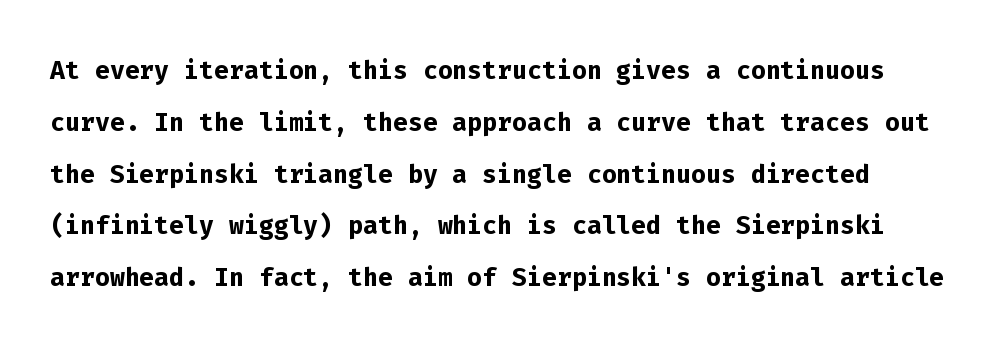
Q: Is the text bold? A: Yes.
Q: Is the text italic (slanted)? A: No, it is upright.
Q: Is the typeface a serif or a sans-serif typeface? A: Sans-serif.
Q: Is the text underlined? A: No.
Q: Is the spacing between letters normal or unusually wide? A: Normal.
Q: Is the spacing between lines tight, normal or loose? A: Normal.
Q: Width (condensed, normal, or wide)? A: Normal.
Q: Stroke contrast? A: Low.
Q: x-height? A: Medium.
Q: Monospaced? A: Yes.
